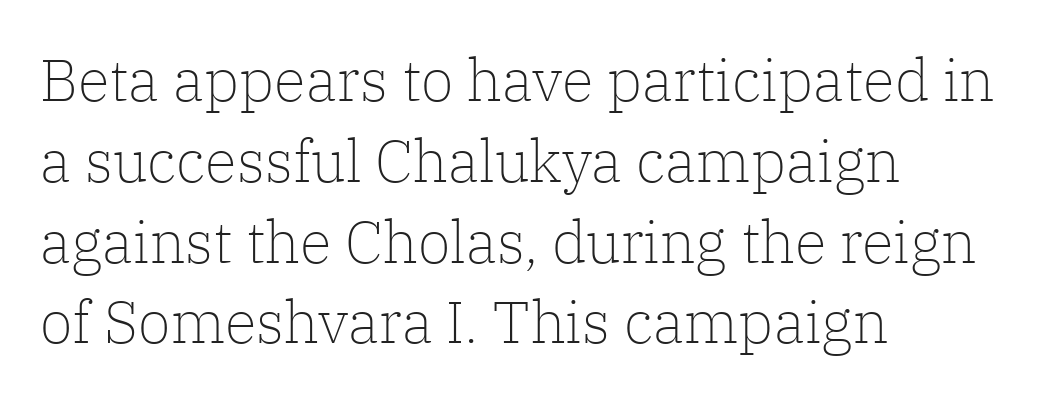
Q: Is the text bold? A: No.
Q: Is the text italic (slanted)? A: No, it is upright.
Q: Is the typeface a serif or a sans-serif typeface? A: Serif.
Q: Is the text underlined? A: No.
Q: How is the paragraph aligned? A: Left-aligned.
Q: Is the spacing between letters normal or unusually wide? A: Normal.
Q: Is the spacing between lines tight, normal or loose? A: Normal.
Q: Width (condensed, normal, or wide)? A: Normal.
Q: Stroke contrast? A: Low.
Q: x-height? A: Medium.
Q: Monospaced? A: No.
